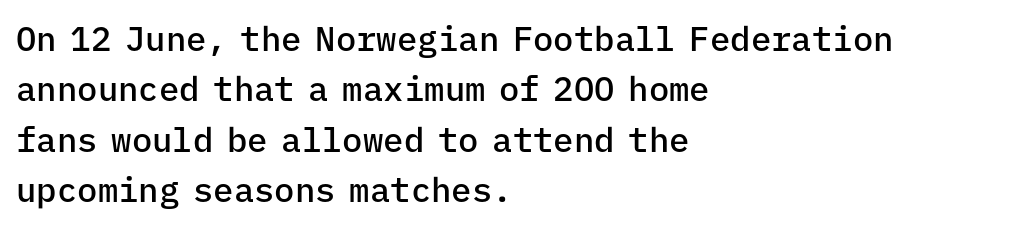
{"serif": "no", "italic": "no", "bold": "semi", "weight": "semibold", "width": "normal", "stroke_contrast": "low", "x_height": "medium", "monospaced": "yes", "underline": "no", "align": "left", "line_spacing": "normal", "line_spacing_ratio": 1.48, "letter_spacing": "normal", "letter_spacing_em": 0.0, "glyph_px": 34}
